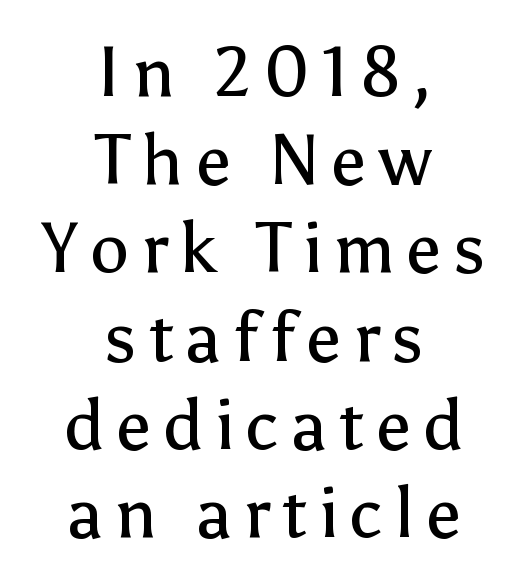
The specimen omits any rule beneath the text block's lines. Heaviness? Minimal to ordinary, like unemphasized prose. The lettering holds an erect, upright posture throughout. Do the characters align in a grid? No, the font is proportional. Horizontal alignment here is central, giving a formal, balanced look. You can tell from the bare stems that sans-serif type was used.
